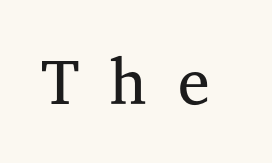
Letter spacing: wide. This is the regular roman posture of the typeface. Words float on clear page, feet unadorned. This sample has the flowing, uneven cadence of proportional lettering. A typesetter would label this face a serif. No extra ink here — the face is not bold.
